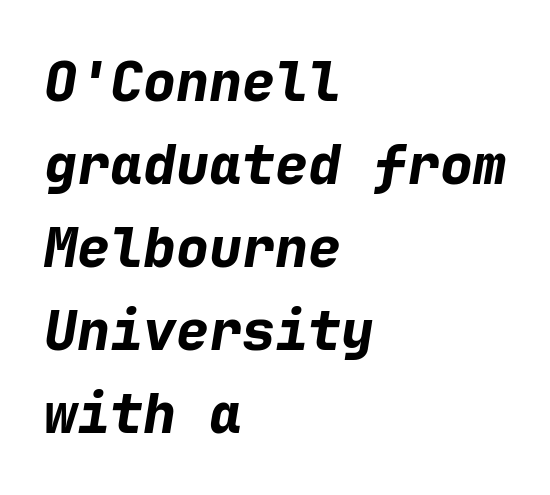
The image shows 55 px bold type, italic (leaning right), monospaced; set left-aligned, normal line spacing (1.51x), normal letter spacing, not underlined; low stroke contrast and a medium x-height.
